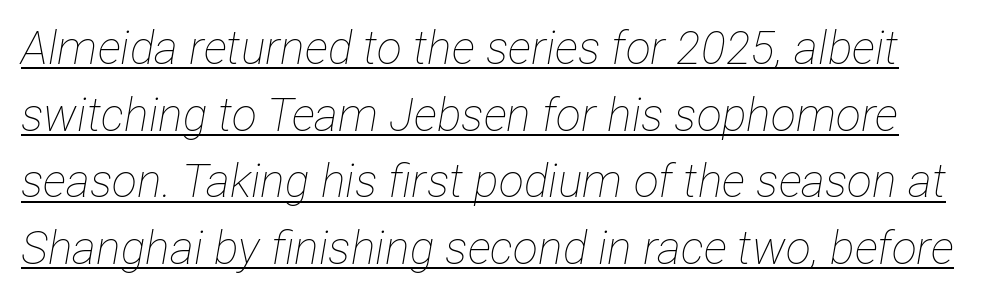
The image shows 46 px thin, condensed type, italic (leaning right); set normal line spacing (1.45x), normal letter spacing, underlined; low stroke contrast and a medium x-height.
